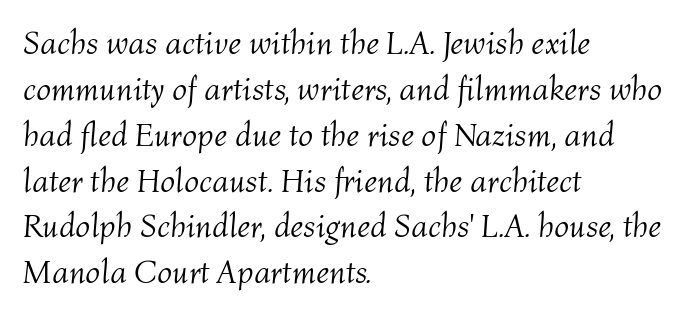
{"italic": "yes", "lean": "right", "slant_degrees": 4, "bold": "no", "weight": "light", "width": "normal", "stroke_contrast": "medium", "x_height": "medium", "monospaced": "no", "underline": "no", "align": "left", "line_spacing": "normal", "line_spacing_ratio": 1.39, "letter_spacing": "normal", "letter_spacing_em": 0.0, "glyph_px": 33}
